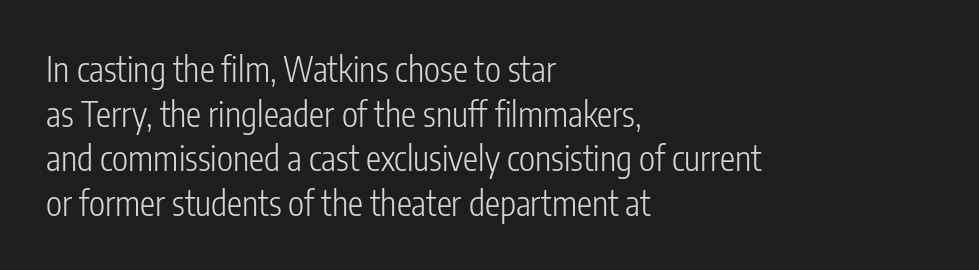
The letters sit at their default tracking, neither squeezed nor spread. The characters are drawn with everyday or finer stroke widths. Leading: standard. The rendering uses natural spacing where letterforms have individual widths. A bare baseline throughout the passage. Classification — sans serif.
